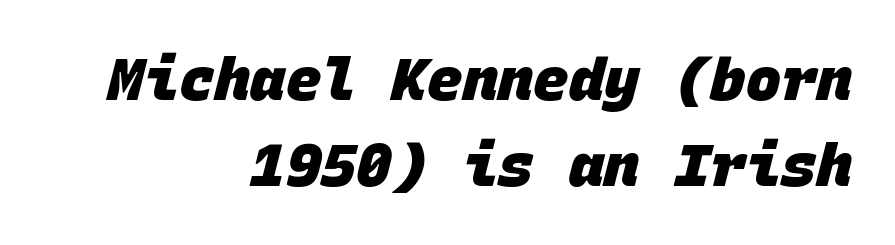
The image shows 59 px heavy sans-serif type, monospaced; set right-aligned, normal line spacing (1.46x), normal letter spacing, not underlined; low stroke contrast and a large x-height.
